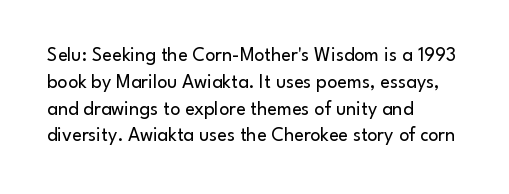
{"italic": "no", "bold": "no", "underline": "no", "align": "left", "line_spacing": "normal", "line_spacing_ratio": 1.34, "letter_spacing": "normal", "letter_spacing_em": 0.0, "glyph_px": 20}
